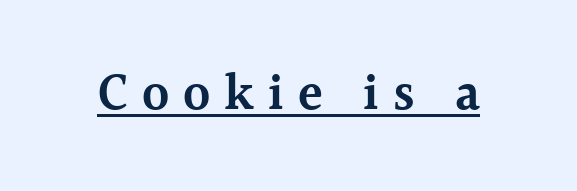
The letters are spread apart with noticeably loose tracking. These lines are rendered in a variable-pitch font. A semibold gives these letters moderate extra thickness, short of bold. The passage shown is underscored from start to finish. These lines are composed in type with serifs. Notice how the stems are strictly vertical — no italics here.
